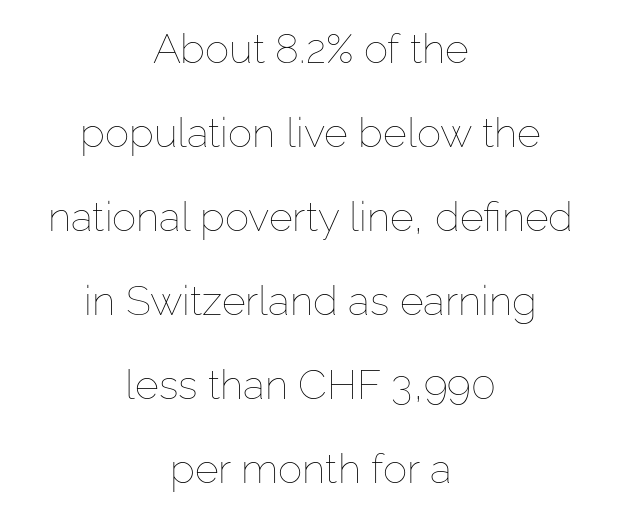
Is there much room between lines? Yes — plenty of vertical air separates them. Italic: no, the glyphs are upright roman. The tracking reads as untouched default to a designer's eye. Horizontally, the lines are justified to the midpoint only. Weight: not bold — regular or lighter.
